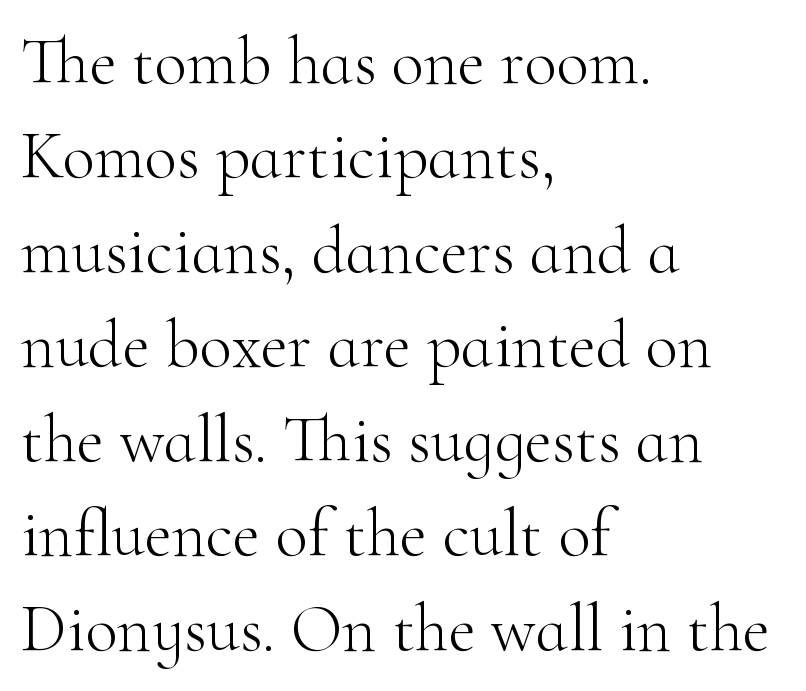
Q: Is the text bold? A: No.
Q: Is the text italic (slanted)? A: No, it is upright.
Q: Is the typeface a serif or a sans-serif typeface? A: Serif.
Q: Is the text underlined? A: No.
Q: How is the paragraph aligned? A: Left-aligned.
Q: Is the spacing between letters normal or unusually wide? A: Normal.
Q: Is the spacing between lines tight, normal or loose? A: Normal.
Q: Width (condensed, normal, or wide)? A: Normal.
Q: Stroke contrast? A: High.
Q: x-height? A: Small.
Q: Monospaced? A: No.
